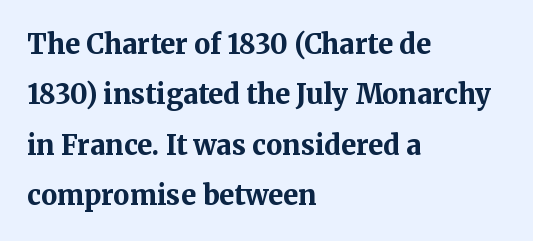
The image shows 27 px bold type, upright; set left-aligned, line spacing 1.87x, normal letter spacing, not underlined.
